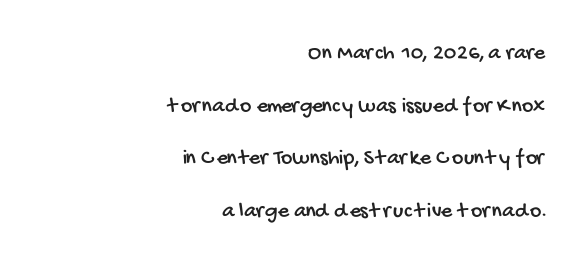
The image shows 22 px text type; set right-aligned, loose line spacing (2.39x), normal letter spacing, not underlined.
